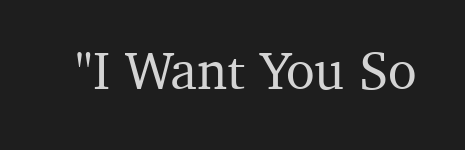
A serif font was chosen for this passage. Honestly, there is no underline to notice here at all. Every character sits straight up, as roman type does. Think of a printed novel: that variable character pitch is what you see here.
